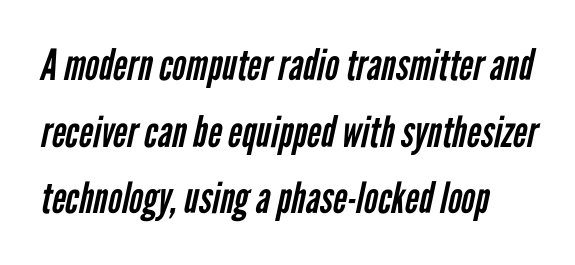
Q: Is the text bold? A: No.
Q: Is the typeface a serif or a sans-serif typeface? A: Sans-serif.
Q: Is the text underlined? A: No.
Q: Is the spacing between letters normal or unusually wide? A: Normal.
Q: Is the spacing between lines tight, normal or loose? A: Normal.
Q: Width (condensed, normal, or wide)? A: Condensed.
Q: Stroke contrast? A: Low.
Q: x-height? A: Medium.
Q: Monospaced? A: No.
